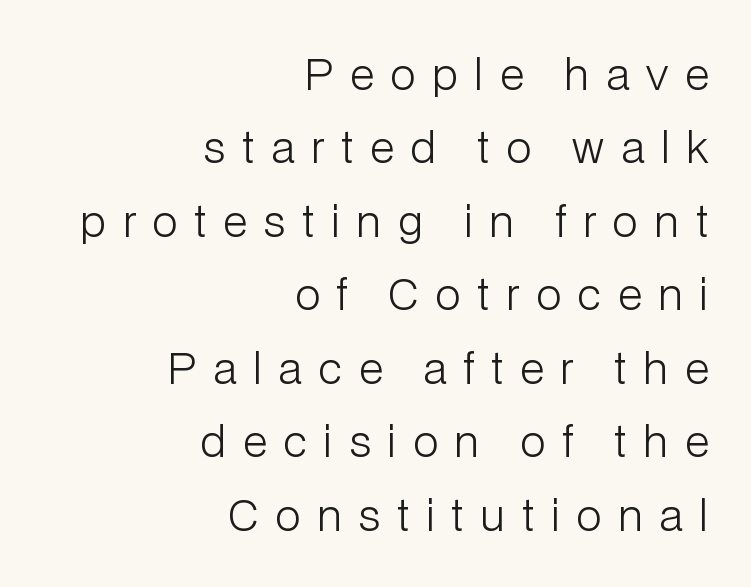
{"serif": "no", "italic": "no", "bold": "no", "weight": "light", "width": "normal", "stroke_contrast": "low", "x_height": "medium", "monospaced": "no", "underline": "no", "align": "right", "line_spacing_ratio": 1.75, "letter_spacing": "wide", "letter_spacing_em": 0.4, "glyph_px": 42}
